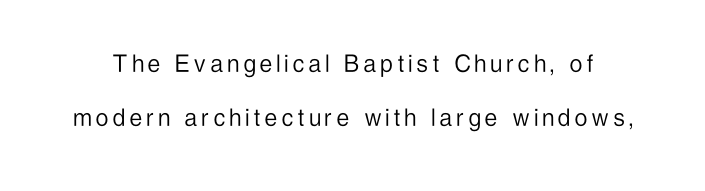
{"serif": "no", "italic": "no", "bold": "no", "weight": "light", "width": "condensed", "stroke_contrast": "low", "x_height": "medium", "monospaced": "no", "underline": "no", "line_spacing": "loose", "line_spacing_ratio": 1.92, "glyph_px": 28}
